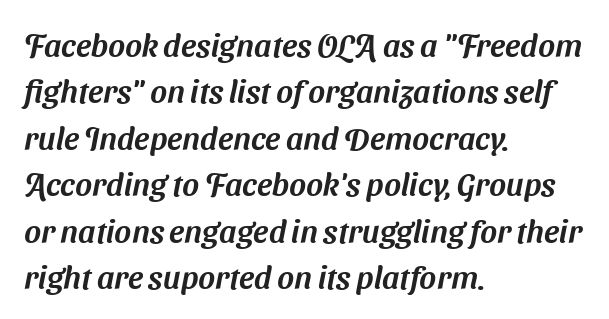
Q: Is the typeface a serif or a sans-serif typeface? A: Sans-serif.
Q: Is the text underlined? A: No.
Q: How is the paragraph aligned? A: Left-aligned.
Q: Is the spacing between letters normal or unusually wide? A: Normal.
Q: Is the spacing between lines tight, normal or loose? A: Normal.
Q: Width (condensed, normal, or wide)? A: Normal.
Q: Stroke contrast? A: Medium.
Q: x-height? A: Medium.
Q: Monospaced? A: No.
